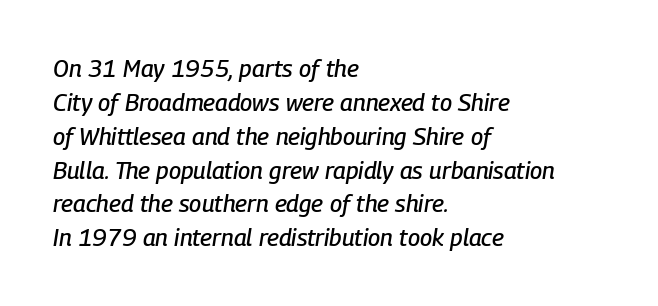
{"italic": "yes", "lean": "right", "slant_degrees": 9, "underline": "no", "align": "left", "line_spacing": "normal", "line_spacing_ratio": 1.41, "letter_spacing": "normal", "letter_spacing_em": 0.0, "glyph_px": 24}
